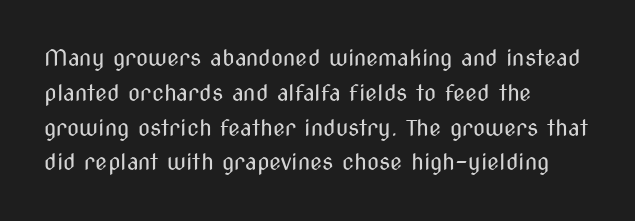
The image shows 22 px text type, upright; set left-aligned, normal line spacing (1.58x), normal letter spacing, not underlined.
